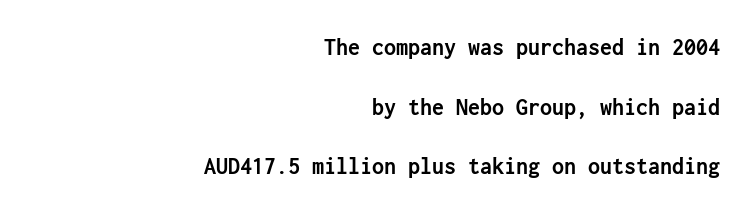
The image shows 24 px bold type, upright; set right-aligned, loose line spacing (2.48x), normal letter spacing, not underlined.
